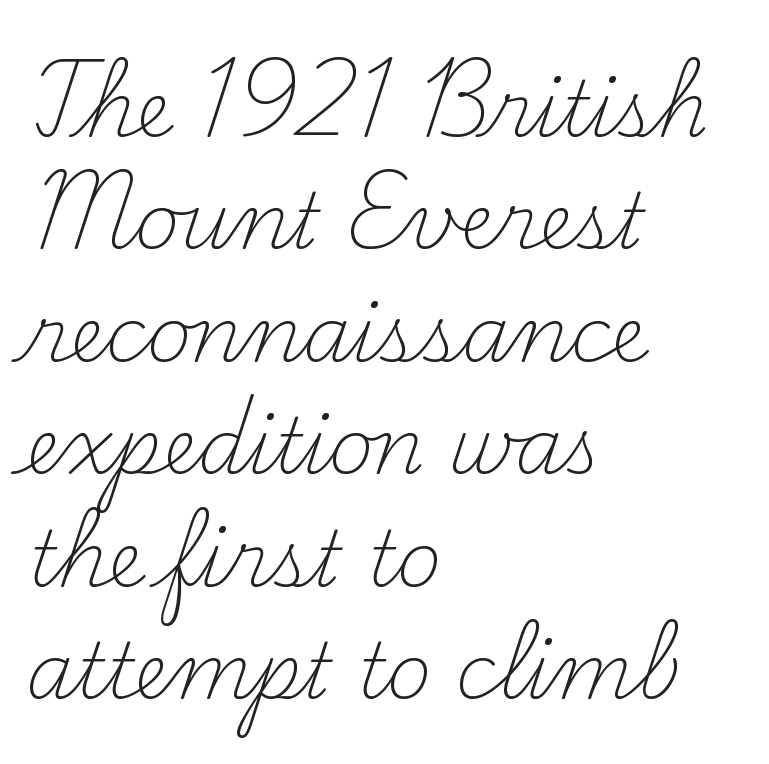
Vertical spacing — default. The specimen omits any rule beneath the text block's lines. Think standard paragraph weight, or any step lighter than that. Here the designer chose a conventional face with non-uniform glyph widths.
